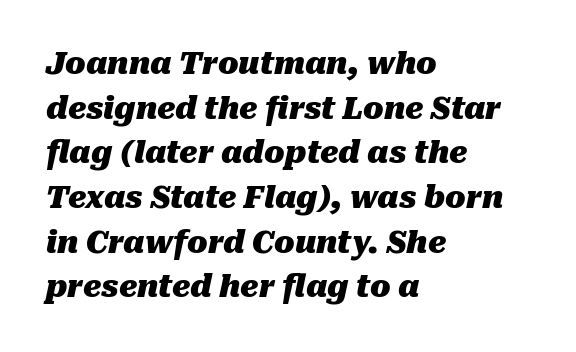
{"italic": "yes", "lean": "right", "slant_degrees": 10, "bold": "yes", "weight": "heavy", "width": "normal", "stroke_contrast": "medium", "x_height": "medium", "monospaced": "no", "underline": "no", "align": "left", "line_spacing": "normal", "line_spacing_ratio": 1.49, "letter_spacing": "normal", "letter_spacing_em": 0.0, "glyph_px": 30}
